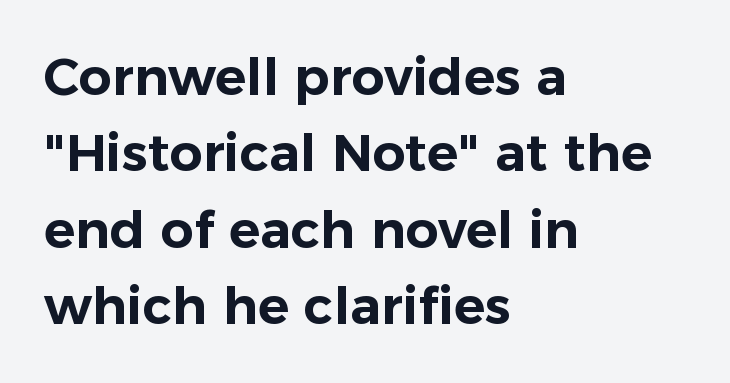
Q: Is the text italic (slanted)? A: No, it is upright.
Q: Is the typeface a serif or a sans-serif typeface? A: Sans-serif.
Q: Is the text underlined? A: No.
Q: How is the paragraph aligned? A: Left-aligned.
Q: Is the spacing between letters normal or unusually wide? A: Normal.
Q: Is the spacing between lines tight, normal or loose? A: Normal.
Q: Width (condensed, normal, or wide)? A: Normal.
Q: Stroke contrast? A: Low.
Q: x-height? A: Medium.
Q: Monospaced? A: No.
